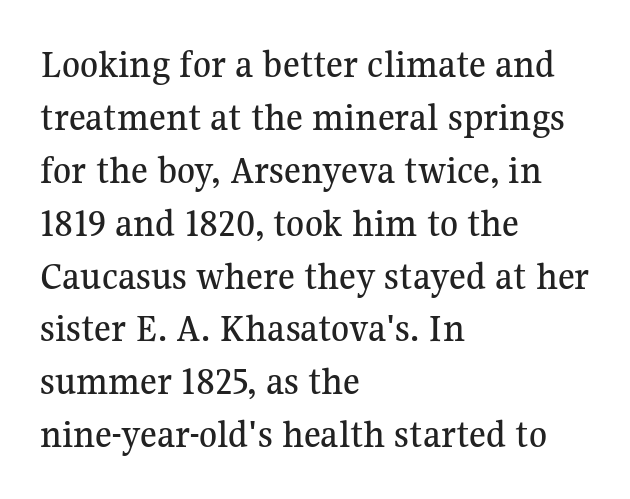
{"serif": "yes", "italic": "no", "width": "normal", "stroke_contrast": "medium", "x_height": "medium", "monospaced": "no", "underline": "no", "align": "left", "line_spacing": "normal", "line_spacing_ratio": 1.29, "letter_spacing": "normal", "letter_spacing_em": 0.0, "glyph_px": 41}
